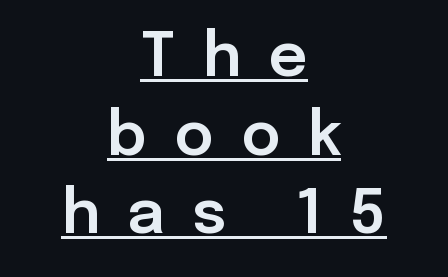
{"serif": "no", "italic": "no", "width": "normal", "stroke_contrast": "low", "x_height": "medium", "monospaced": "no", "underline": "yes", "align": "center", "line_spacing": "normal", "line_spacing_ratio": 1.31, "letter_spacing": "wide", "letter_spacing_em": 0.46, "glyph_px": 60}
